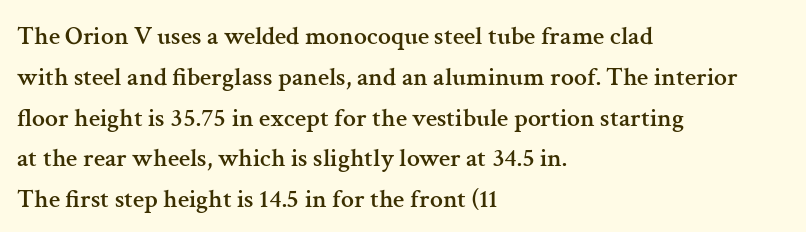
The space between consecutive lines is moderate. This sample uses plain, unmodified letter spacing. Layout note: lines flush left. No italicization has been applied; the sample stays upright. The passage shown is not underscored anywhere.
